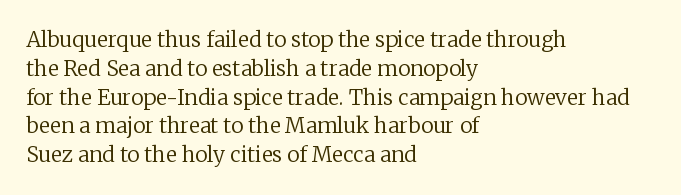
The image shows 21 px text type, upright; set left-aligned, normal line spacing (1.37x), normal letter spacing, not underlined.
